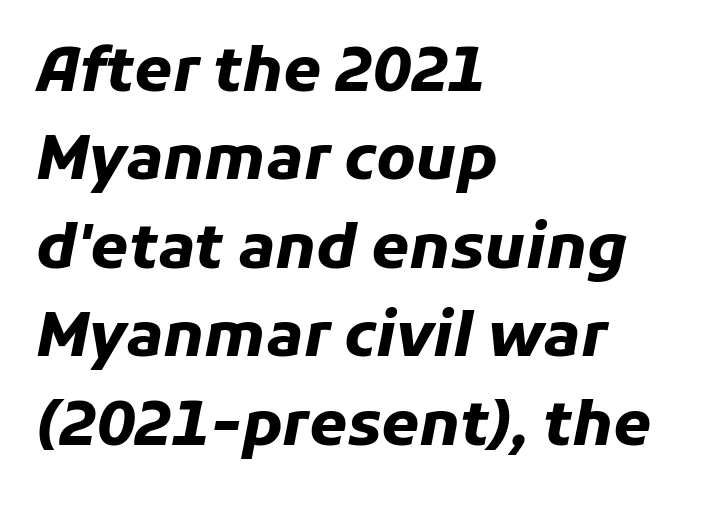
The rendering anchors every line to the left-hand side. This sample has the flowing, uneven cadence of proportional lettering. This is oblique type, the kind used for emphasis or titles. Regular leading. The face used here is rendered with its standard letterfit. Stroke thickness is high; the sample reads as a true bold.
